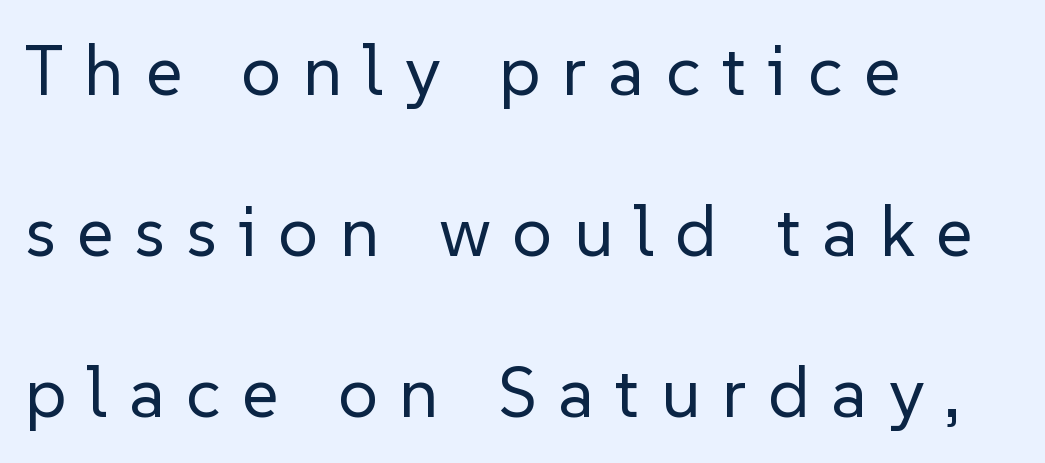
Q: Is the text bold? A: No.
Q: Is the text italic (slanted)? A: No, it is upright.
Q: Is the typeface a serif or a sans-serif typeface? A: Sans-serif.
Q: Is the text underlined? A: No.
Q: How is the paragraph aligned? A: Left-aligned.
Q: Is the spacing between letters normal or unusually wide? A: Unusually wide.
Q: Is the spacing between lines tight, normal or loose? A: Loose.
Q: Width (condensed, normal, or wide)? A: Normal.
Q: Stroke contrast? A: Low.
Q: x-height? A: Medium.
Q: Monospaced? A: No.
